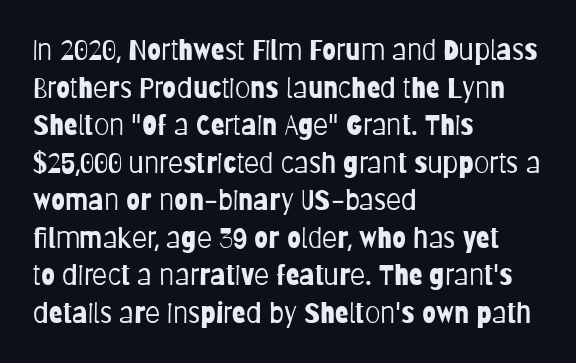
The image shows 28 px light, condensed sans-serif type, upright; set left-aligned, normal line spacing (1.34x), normal letter spacing, not underlined; low stroke contrast and a large x-height.
